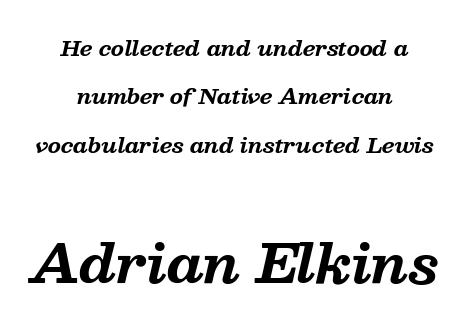
Q: Is the text bold? A: Yes.
Q: Is the text italic (slanted)? A: Yes, it leans right by about 13 degrees.
Q: Is the typeface a serif or a sans-serif typeface? A: Serif.
Q: Is the text underlined? A: No.
Q: How is the paragraph aligned? A: Centered.
Q: Is the spacing between letters normal or unusually wide? A: Normal.
Q: Is the spacing between lines tight, normal or loose? A: Loose.
Q: Which block of text is set in a larger size, the first (top) or the second (bottom)? A: The second (bottom) one.
Q: Width (condensed, normal, or wide)? A: Normal.
Q: Stroke contrast? A: Medium.
Q: x-height? A: Medium.
Q: Monospaced? A: No.
